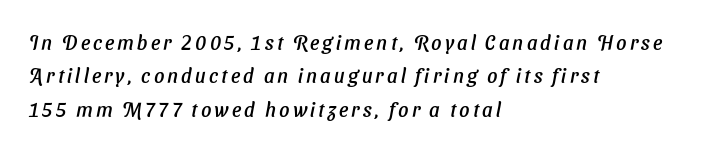
The image shows 20 px text type, italic (leaning right); set left-aligned, normal line spacing (1.67x), not underlined.
